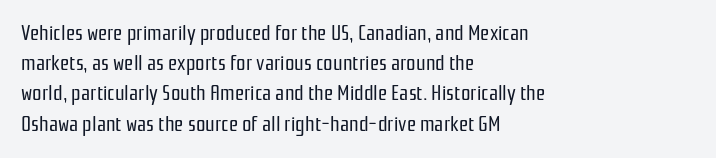
Regarding leading, the lines here are spaced in the standard way. Underline: absent. A classic flush-left, rag-right setting is used for this passage. Every character sits straight up, as roman type does.
